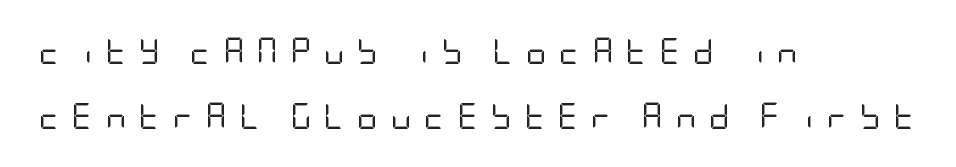
Q: Is the text bold? A: No.
Q: Is the text italic (slanted)? A: No, it is upright.
Q: Is the text underlined? A: No.
Q: How is the paragraph aligned? A: Left-aligned.
Q: Is the spacing between letters normal or unusually wide? A: Unusually wide.
Q: Is the spacing between lines tight, normal or loose? A: Loose.
